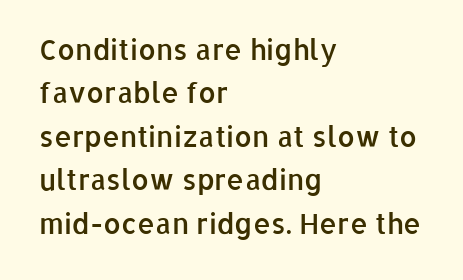
{"serif": "no", "italic": "no", "bold": "semi", "weight": "semibold", "width": "normal", "stroke_contrast": "low", "x_height": "medium", "monospaced": "no", "underline": "no", "align": "left", "line_spacing": "normal", "line_spacing_ratio": 1.55, "letter_spacing": "normal", "letter_spacing_em": 0.0, "glyph_px": 28}
